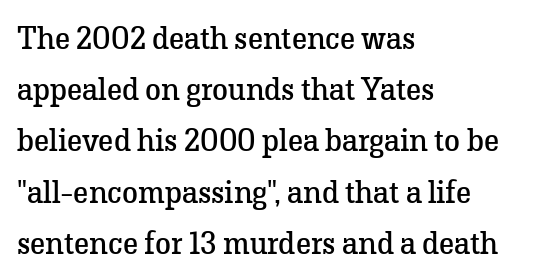
This reads as an unemphasized weight, regular at the heaviest. Line spacing here is normal. The passage is arranged the way most books set body copy — flush left. Between one letter and the next there's only the usual sliver of space. Letters rest on an invisible, unmarked baseline. This sample uses an upright cut, with every glyph sitting square on the baseline.
